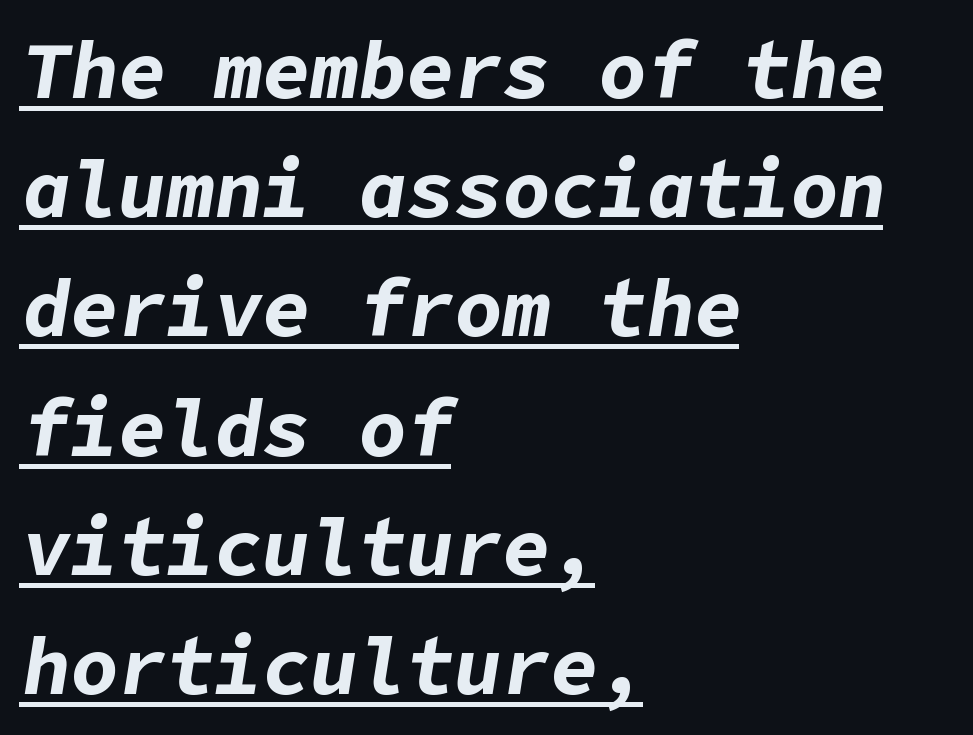
{"italic": "yes", "lean": "right", "slant_degrees": 9, "bold": "yes", "weight": "bold", "width": "normal", "stroke_contrast": "low", "x_height": "medium", "underline": "yes", "align": "left", "line_spacing": "normal", "line_spacing_ratio": 1.49, "letter_spacing": "normal", "letter_spacing_em": 0.0, "glyph_px": 80}
